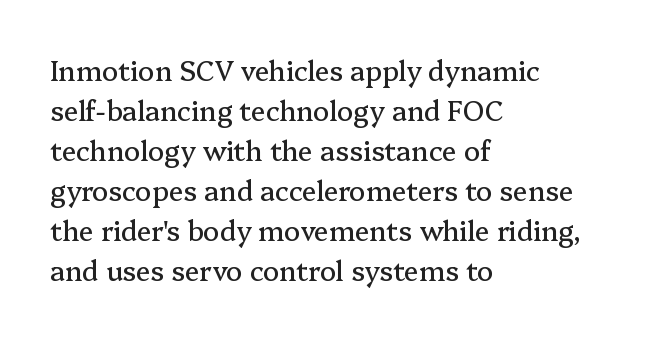
The image shows 27 px text type, upright; set left-aligned, normal line spacing (1.48x), normal letter spacing, not underlined.
